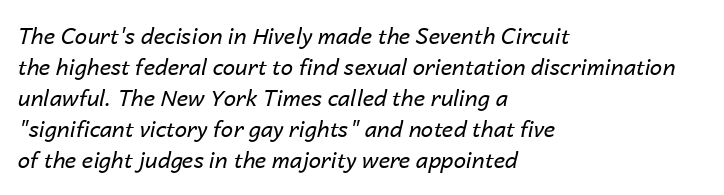
Q: Is the text bold? A: No.
Q: Is the text italic (slanted)? A: Yes, it leans right by about 14 degrees.
Q: Is the text underlined? A: No.
Q: How is the paragraph aligned? A: Left-aligned.
Q: Is the spacing between letters normal or unusually wide? A: Normal.
Q: Is the spacing between lines tight, normal or loose? A: Normal.
